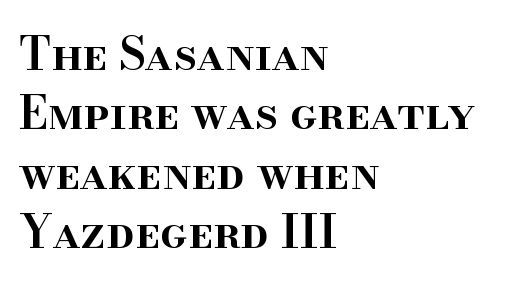
{"serif": "yes", "italic": "no", "bold": "semi", "weight": "semibold", "width": "normal", "stroke_contrast": "high", "x_height": "small", "monospaced": "no", "underline": "no", "align": "left", "line_spacing": "normal", "line_spacing_ratio": 1.32, "letter_spacing": "normal", "letter_spacing_em": 0.0, "glyph_px": 45}
